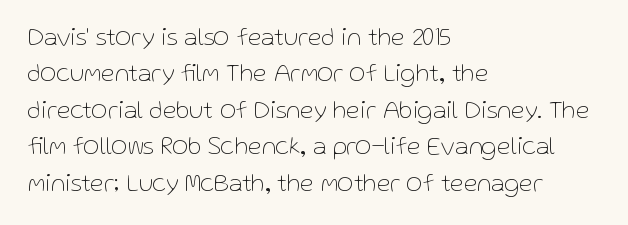
In terms of posture, this sample is upright. The passage shown has conventional tracking throughout. The zone under the glyphs is completely vacant. The lines are quadded left. These glyphs show unthickened strokes, regular width or finer. Rows of type keep a routine distance in the vertical direction.
